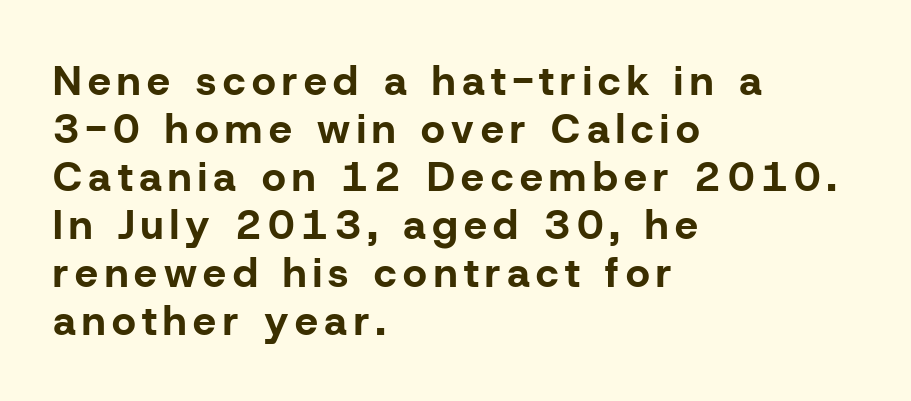
Q: Is the text bold? A: Yes.
Q: Is the text italic (slanted)? A: No, it is upright.
Q: Is the typeface a serif or a sans-serif typeface? A: Sans-serif.
Q: Is the text underlined? A: No.
Q: How is the paragraph aligned? A: Left-aligned.
Q: Width (condensed, normal, or wide)? A: Normal.
Q: Stroke contrast? A: Low.
Q: x-height? A: Medium.
Q: Monospaced? A: No.
